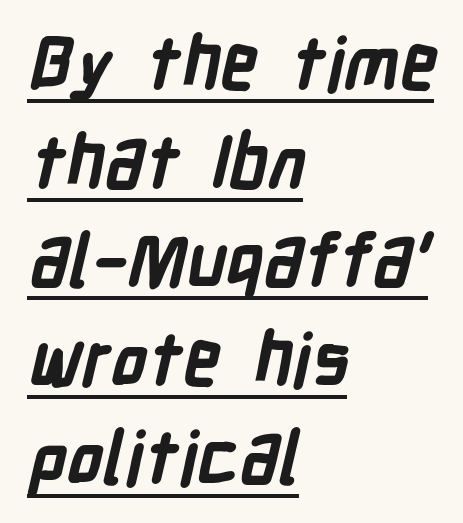
Is the letter spacing exaggerated? No — it looks like the ordinary default. Caption: lettering with a line underneath. Here the designer chose a conventional face with non-uniform glyph widths. Rows of type keep a routine distance in the vertical direction. Look at the stroke-to-counter ratio: heavy, a bold.
